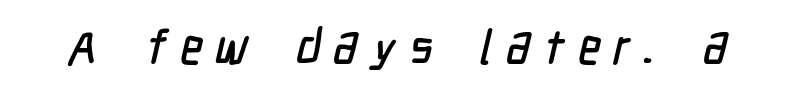
{"serif": "no", "width": "condensed", "stroke_contrast": "low", "x_height": "medium", "monospaced": "no", "underline": "no", "letter_spacing": "wide", "letter_spacing_em": 0.27, "glyph_px": 48}
